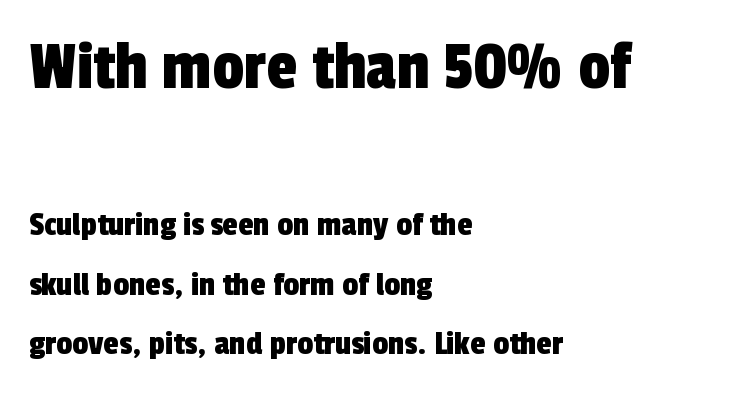
{"serif": "no", "width": "condensed", "x_height": "medium", "monospaced": "no", "underline": "no", "align": "left", "line_spacing_ratio": 1.71, "letter_spacing": "normal", "letter_spacing_em": 0.0, "larger_block": "first", "size_ratio": 2.0, "glyph_px": 70}
